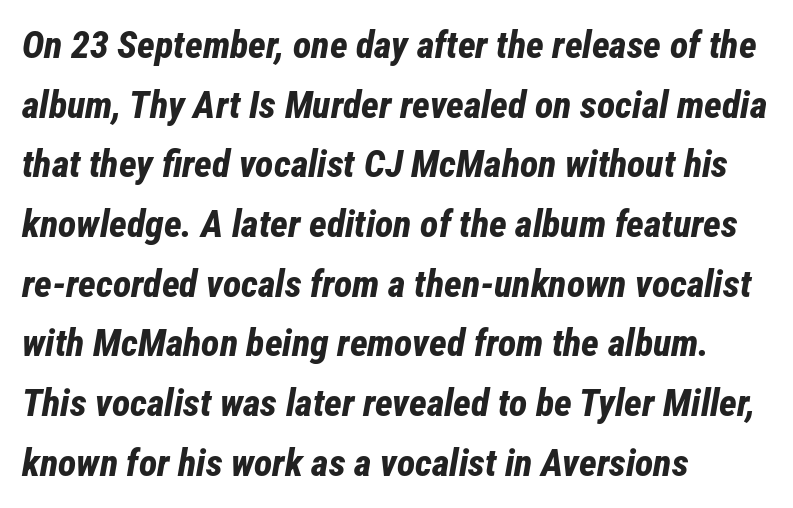
Q: Is the text bold? A: Yes.
Q: Is the text italic (slanted)? A: Yes, it leans right by about 12 degrees.
Q: Is the text underlined? A: No.
Q: How is the paragraph aligned? A: Left-aligned.
Q: Is the spacing between letters normal or unusually wide? A: Normal.
Q: Is the spacing between lines tight, normal or loose? A: Normal.
Q: Width (condensed, normal, or wide)? A: Condensed.
Q: Stroke contrast? A: Low.
Q: x-height? A: Medium.
Q: Monospaced? A: No.
